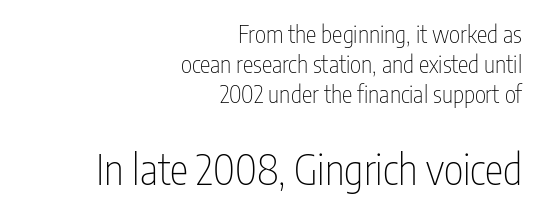
Q: Is the text bold? A: No.
Q: Is the text italic (slanted)? A: No, it is upright.
Q: Is the typeface a serif or a sans-serif typeface? A: Sans-serif.
Q: Is the text underlined? A: No.
Q: How is the paragraph aligned? A: Right-aligned.
Q: Is the spacing between letters normal or unusually wide? A: Normal.
Q: Which block of text is set in a larger size, the first (top) or the second (bottom)? A: The second (bottom) one.
Q: Width (condensed, normal, or wide)? A: Condensed.
Q: Stroke contrast? A: Low.
Q: x-height? A: Medium.
Q: Monospaced? A: No.
